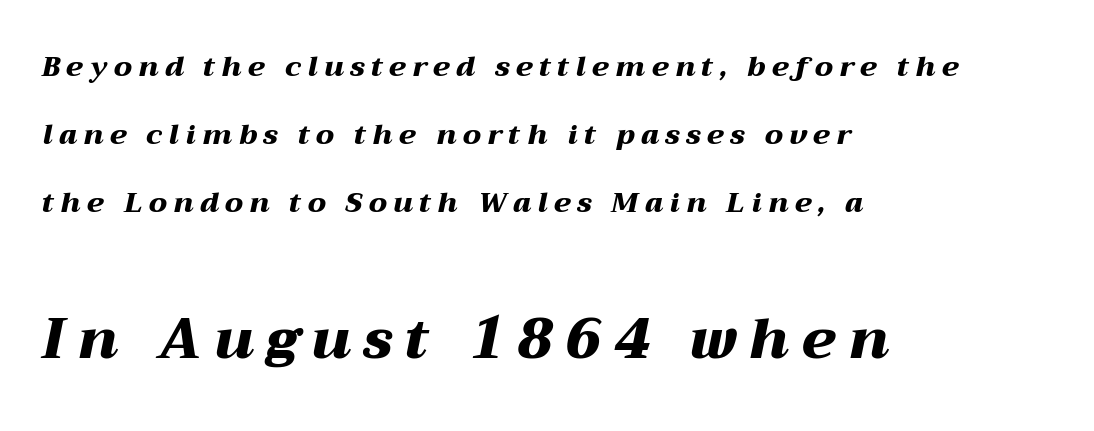
Q: Is the text bold? A: Yes.
Q: Is the text italic (slanted)? A: Yes, it leans right by about 12 degrees.
Q: Is the text underlined? A: No.
Q: How is the paragraph aligned? A: Left-aligned.
Q: Is the spacing between letters normal or unusually wide? A: Unusually wide.
Q: Is the spacing between lines tight, normal or loose? A: Loose.
Q: Which block of text is set in a larger size, the first (top) or the second (bottom)? A: The second (bottom) one.
Q: Width (condensed, normal, or wide)? A: Wide.
Q: Stroke contrast? A: Medium.
Q: x-height? A: Medium.
Q: Monospaced? A: No.
